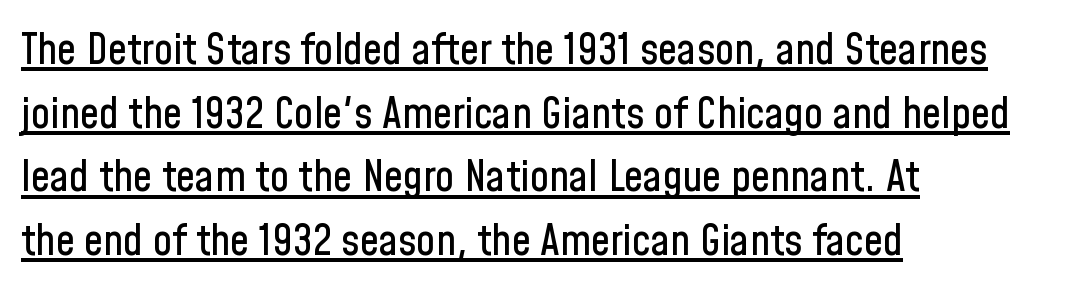
{"serif": "no", "italic": "no", "width": "condensed", "stroke_contrast": "low", "x_height": "medium", "monospaced": "no", "underline": "yes", "align": "left", "line_spacing": "normal", "line_spacing_ratio": 1.48, "letter_spacing": "normal", "letter_spacing_em": 0.0, "glyph_px": 43}
